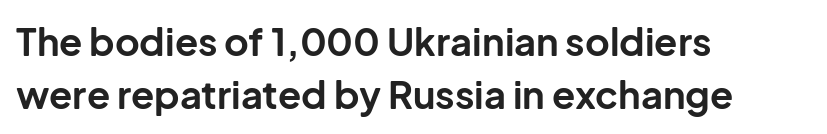
{"serif": "no", "italic": "no", "bold": "yes", "weight": "bold", "width": "normal", "stroke_contrast": "low", "x_height": "medium", "monospaced": "no", "underline": "no", "align": "left", "line_spacing": "normal", "line_spacing_ratio": 1.39, "letter_spacing": "normal", "letter_spacing_em": 0.0, "glyph_px": 38}
